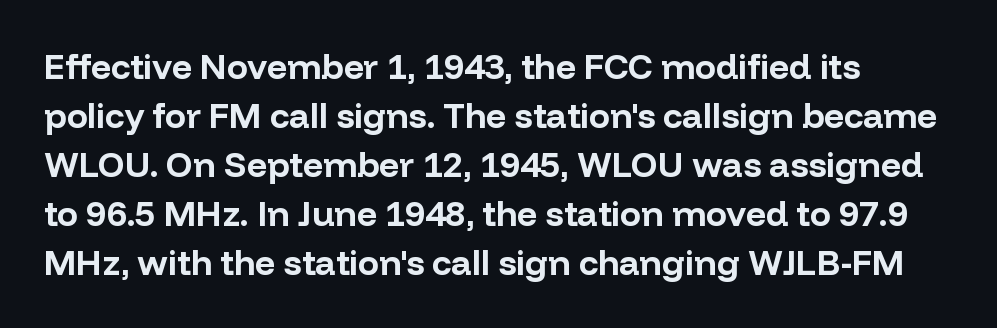
Q: Is the text bold? A: Yes.
Q: Is the text italic (slanted)? A: No, it is upright.
Q: Is the typeface a serif or a sans-serif typeface? A: Sans-serif.
Q: Is the text underlined? A: No.
Q: How is the paragraph aligned? A: Left-aligned.
Q: Is the spacing between letters normal or unusually wide? A: Normal.
Q: Is the spacing between lines tight, normal or loose? A: Normal.
Q: Width (condensed, normal, or wide)? A: Normal.
Q: Stroke contrast? A: Low.
Q: x-height? A: Medium.
Q: Monospaced? A: No.
